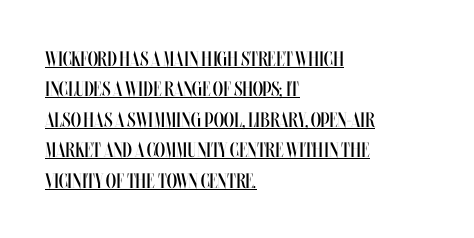
{"italic": "no", "bold": "no", "underline": "yes", "align": "left", "line_spacing": "normal", "line_spacing_ratio": 1.45, "letter_spacing": "normal", "letter_spacing_em": 0.0, "glyph_px": 21}
